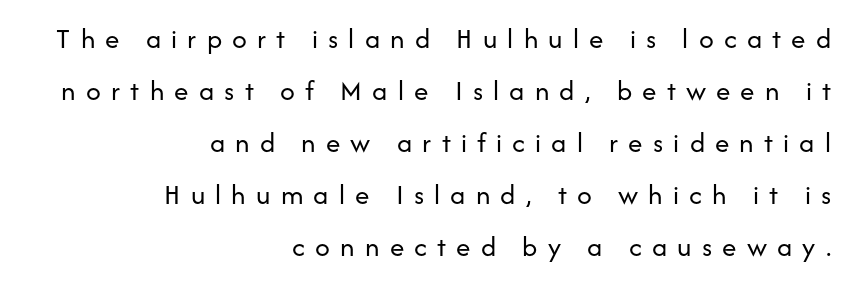
Regarding serifs, this sample does without them. All the whitespace from short lines collects on the left. A bare baseline throughout the passage. In terms of letterspacing, this is a distinctly airy, spread setting. Stems here are at most as thick as an everyday book face.
